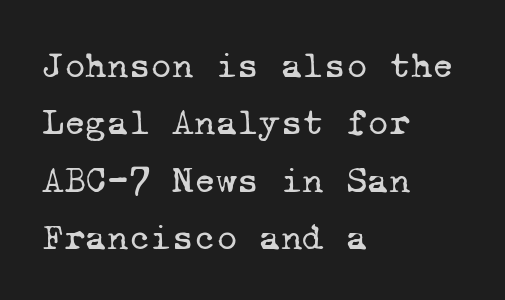
Q: Is the text bold? A: No.
Q: Is the typeface a serif or a sans-serif typeface? A: Serif.
Q: Is the text underlined? A: No.
Q: How is the paragraph aligned? A: Left-aligned.
Q: Is the spacing between letters normal or unusually wide? A: Normal.
Q: Is the spacing between lines tight, normal or loose? A: Normal.
Q: Width (condensed, normal, or wide)? A: Normal.
Q: Stroke contrast? A: Low.
Q: x-height? A: Medium.
Q: Monospaced? A: Yes.
